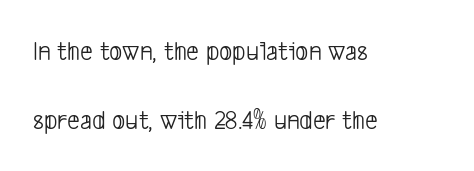
The image shows 28 px light, condensed sans-serif type; set left-aligned, loose line spacing (2.48x), normal letter spacing, not underlined; low stroke contrast and a medium x-height.
